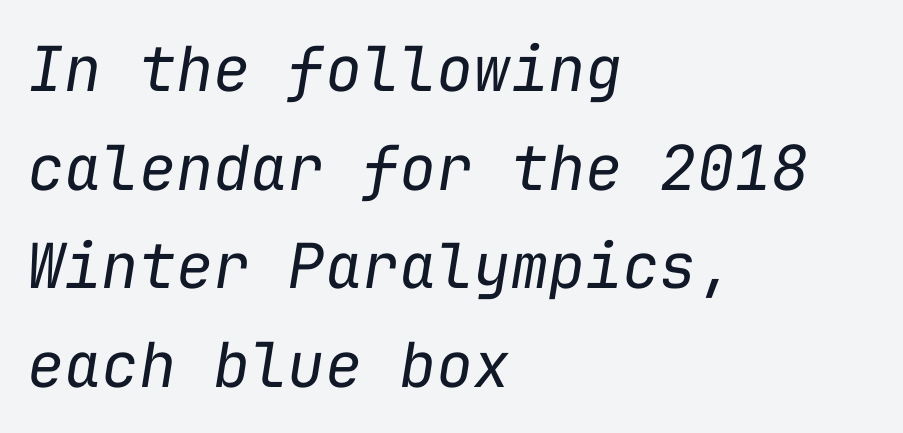
{"italic": "yes", "lean": "right", "slant_degrees": 9, "bold": "no", "weight": "regular", "width": "normal", "stroke_contrast": "low", "x_height": "medium", "monospaced": "yes", "underline": "no", "align": "left", "line_spacing": "normal", "line_spacing_ratio": 1.59, "letter_spacing": "normal", "letter_spacing_em": 0.0, "glyph_px": 62}
